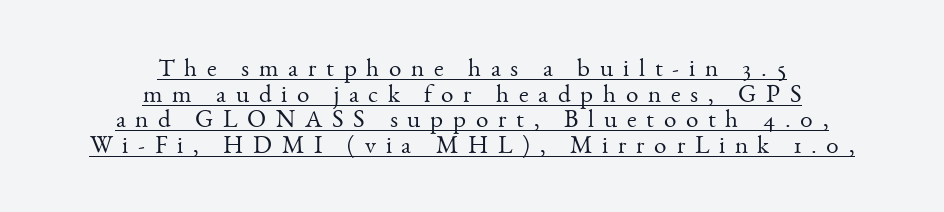
{"italic": "no", "bold": "no", "underline": "yes", "align": "center", "line_spacing": "tight", "line_spacing_ratio": 1.03, "letter_spacing": "wide", "letter_spacing_em": 0.39, "glyph_px": 25}
